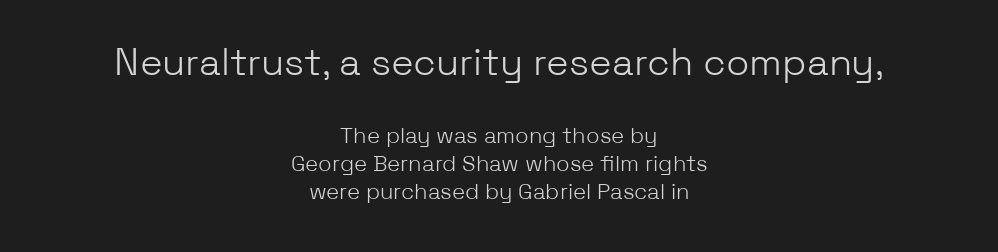
Typesetter's note — upper block bumped up in size, lower block left smaller. Reading down the block, each line starts at a different indent, mirrored at its end. Underlining? Definitely not there. Characters remain perfectly vertical along every line.
